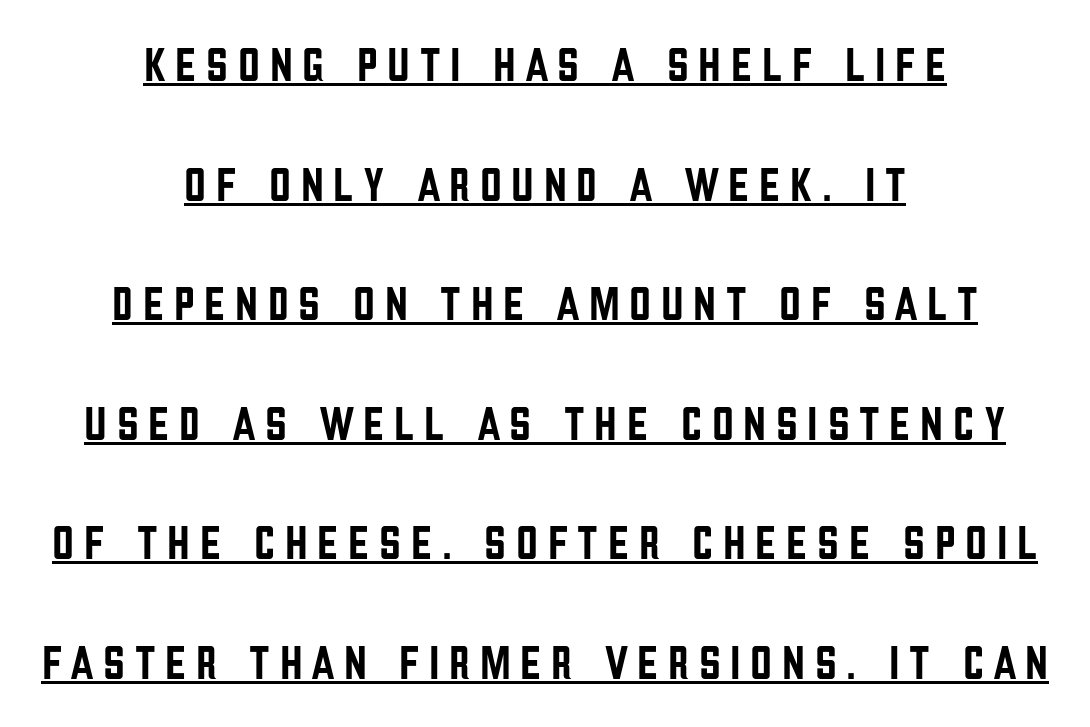
Quick note: not italic, upright. The font family rendered here belongs to the sans-serif group. The passage shown is underscored from start to finish. Line starts and ends both wander, symmetrically. Is the letter spacing exaggerated? Yes — the characters are pushed far apart.
